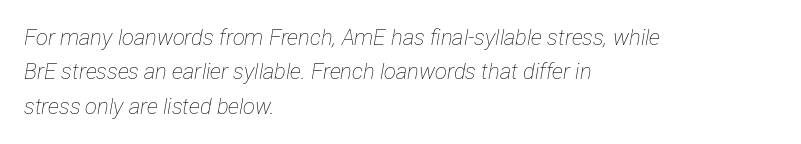
{"italic": "yes", "lean": "right", "slant_degrees": 12, "bold": "no", "underline": "no", "align": "left", "line_spacing": "normal", "line_spacing_ratio": 1.56, "letter_spacing": "normal", "letter_spacing_em": 0.0, "glyph_px": 22}
